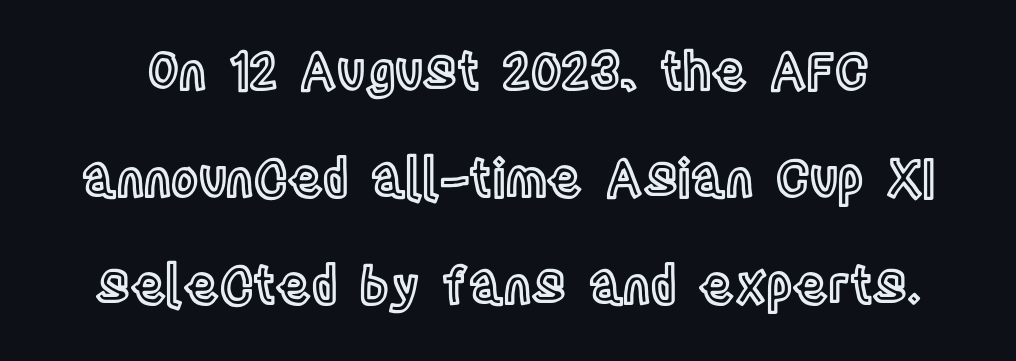
Q: Is the text italic (slanted)? A: No, it is upright.
Q: Is the text underlined? A: No.
Q: Is the spacing between letters normal or unusually wide? A: Normal.
Q: Is the spacing between lines tight, normal or loose? A: Loose.
Q: Width (condensed, normal, or wide)? A: Condensed.
Q: x-height? A: Large.
Q: Monospaced? A: No.
